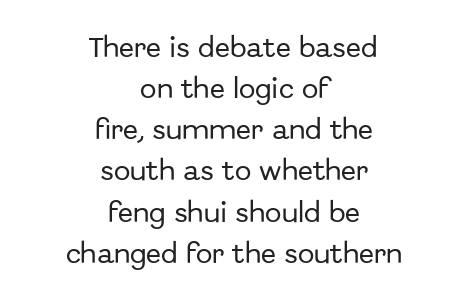
The typography opts for an upright posture over an oblique one. Unmarked baselines from the first word to the last. You could call the tracking neutral — neither tight nor loose. Horizontally, the lines are justified to the midpoint only.
